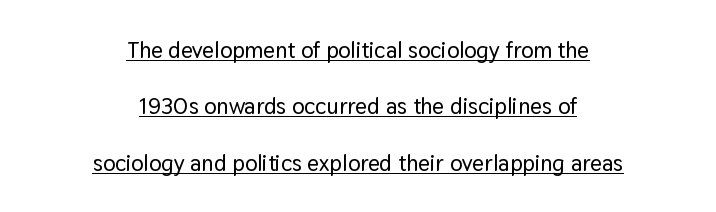
The image shows 23 px text type, upright; set centered, loose line spacing (2.45x), normal letter spacing, underlined.
